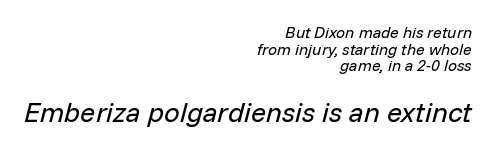
Q: Is the text bold? A: No.
Q: Is the text italic (slanted)? A: Yes, it leans right by about 14 degrees.
Q: Is the text underlined? A: No.
Q: How is the paragraph aligned? A: Right-aligned.
Q: Is the spacing between letters normal or unusually wide? A: Normal.
Q: Is the spacing between lines tight, normal or loose? A: Tight.
Q: Which block of text is set in a larger size, the first (top) or the second (bottom)? A: The second (bottom) one.
Q: Width (condensed, normal, or wide)? A: Normal.
Q: Stroke contrast? A: Low.
Q: x-height? A: Medium.
Q: Monospaced? A: No.
